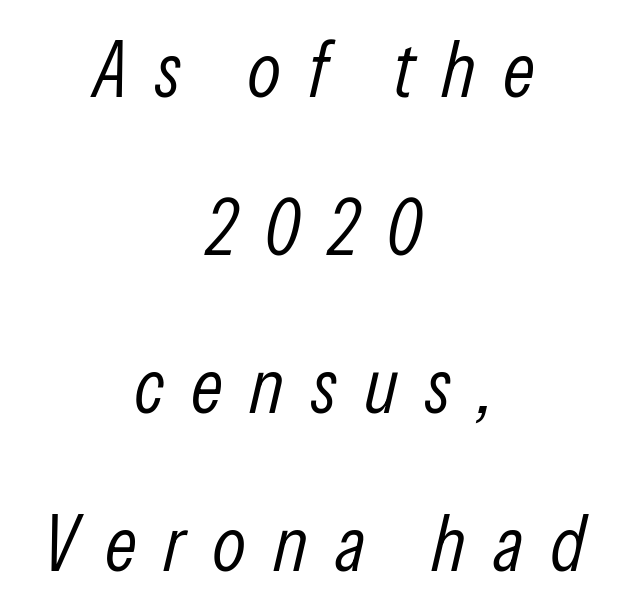
Every row of glyphs is offset so its center matches the block's center. Each new line begins a long way beneath the previous one. Observe the wide spacing: letters keep a clear distance from each other. The characters are drawn with everyday or finer stroke widths. Proportional: the letters do not fall into vertical columns. Underline: absent.
